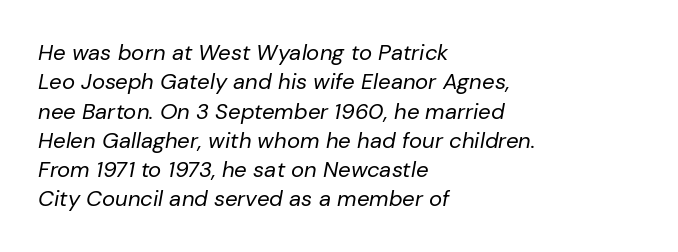
{"italic": "yes", "lean": "right", "slant_degrees": 10, "bold": "no", "underline": "no", "align": "left", "line_spacing": "normal", "line_spacing_ratio": 1.33, "letter_spacing": "normal", "letter_spacing_em": 0.0, "glyph_px": 22}
